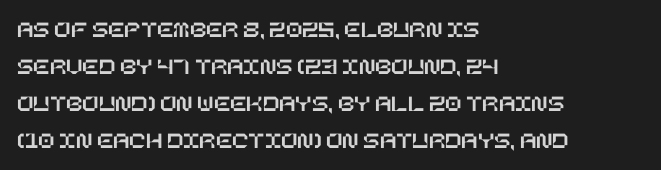
The image shows 24 px text type, upright; set left-aligned, normal line spacing (1.54x), normal letter spacing, not underlined.
